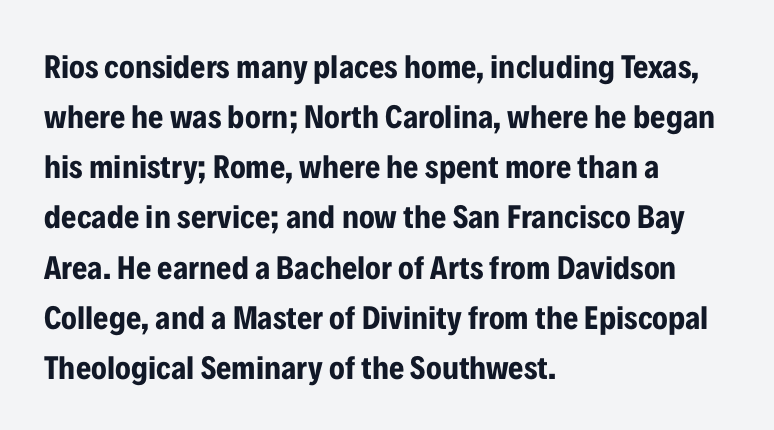
{"serif": "no", "italic": "no", "bold": "yes", "weight": "bold", "width": "condensed", "stroke_contrast": "low", "x_height": "medium", "monospaced": "no", "underline": "no", "align": "left", "line_spacing": "normal", "line_spacing_ratio": 1.52, "letter_spacing": "normal", "letter_spacing_em": 0.0, "glyph_px": 33}
